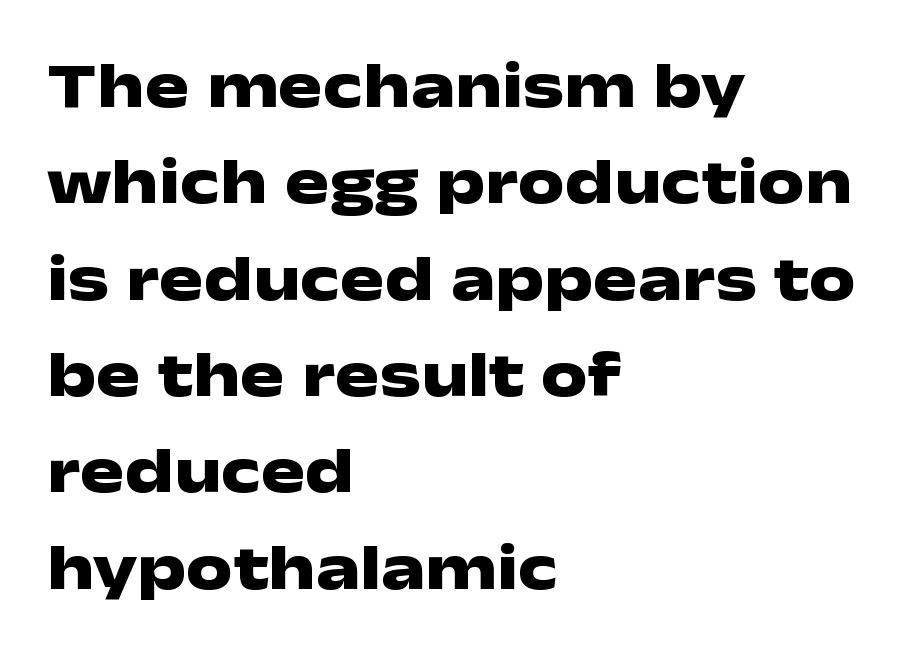
The image shows 66 px heavy, wide sans-serif type, upright; set left-aligned, normal line spacing (1.46x), normal letter spacing, not underlined; low stroke contrast and a medium x-height.
